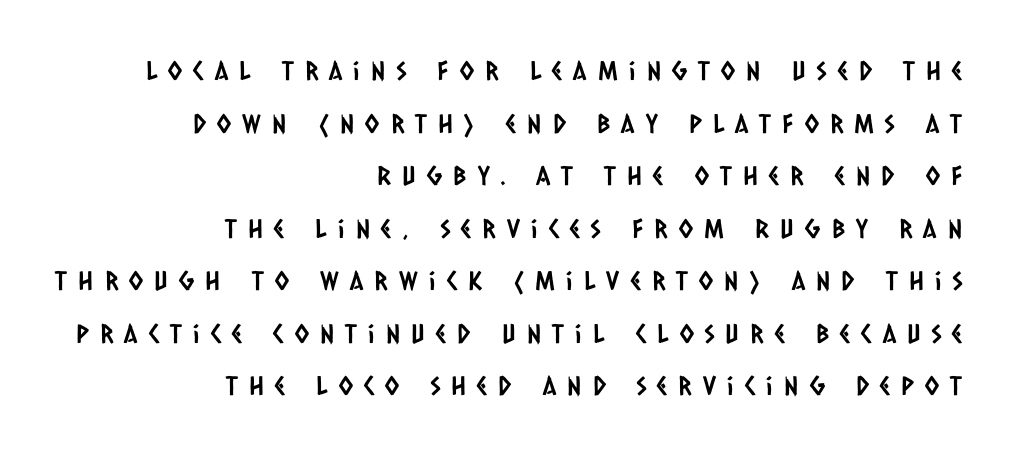
{"underline": "no", "align": "right", "line_spacing": "loose", "line_spacing_ratio": 2.02, "letter_spacing": "wide", "letter_spacing_em": 0.43, "glyph_px": 26}
